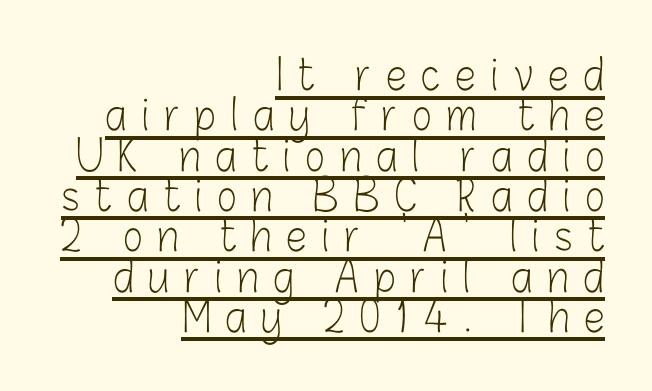
Letters have the restrained weight of plain body copy at most. Here the glyphs are tracked loosely, breaking word shapes into spaced letters. In designer terms, the underline attribute is active on this setting. This sample has the flowing, uneven cadence of proportional lettering.
